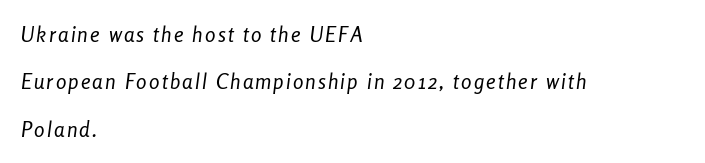
Q: Is the text bold? A: No.
Q: Is the text italic (slanted)? A: Yes, it leans right by about 8 degrees.
Q: Is the text underlined? A: No.
Q: How is the paragraph aligned? A: Left-aligned.
Q: Is the spacing between lines tight, normal or loose? A: Loose.
